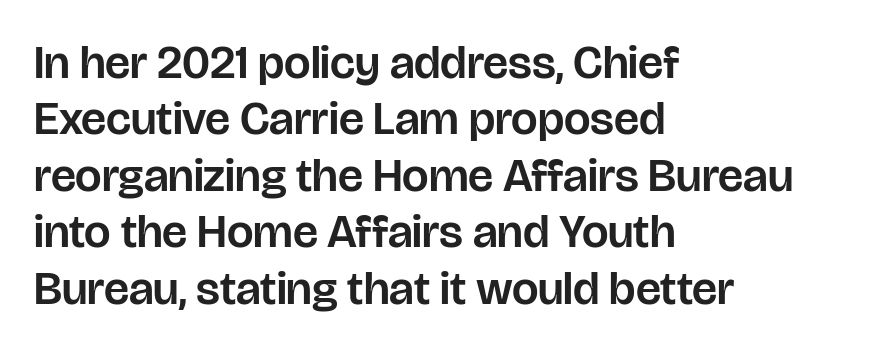
Q: Is the text italic (slanted)? A: No, it is upright.
Q: Is the typeface a serif or a sans-serif typeface? A: Sans-serif.
Q: Is the text underlined? A: No.
Q: How is the paragraph aligned? A: Left-aligned.
Q: Is the spacing between letters normal or unusually wide? A: Normal.
Q: Width (condensed, normal, or wide)? A: Normal.
Q: Stroke contrast? A: Low.
Q: x-height? A: Large.
Q: Monospaced? A: No.
